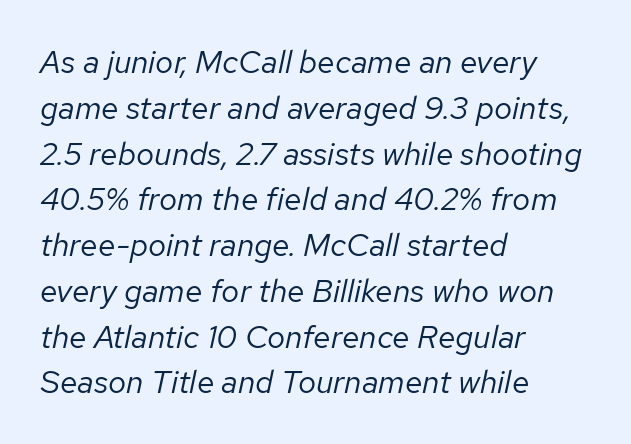
{"italic": "yes", "lean": "right", "slant_degrees": 12, "bold": "no", "weight": "regular", "width": "normal", "stroke_contrast": "low", "x_height": "medium", "monospaced": "no", "underline": "no", "align": "left", "line_spacing": "normal", "line_spacing_ratio": 1.43, "letter_spacing": "normal", "letter_spacing_em": 0.0, "glyph_px": 32}
